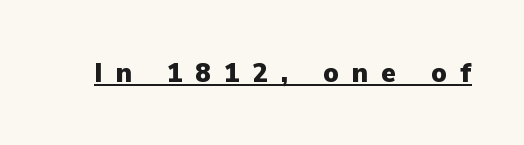
{"serif": "no", "italic": "no", "bold": "yes", "weight": "heavy", "width": "normal", "stroke_contrast": "low", "x_height": "medium", "monospaced": "no", "underline": "yes", "letter_spacing": "wide", "letter_spacing_em": 0.47, "glyph_px": 28}
